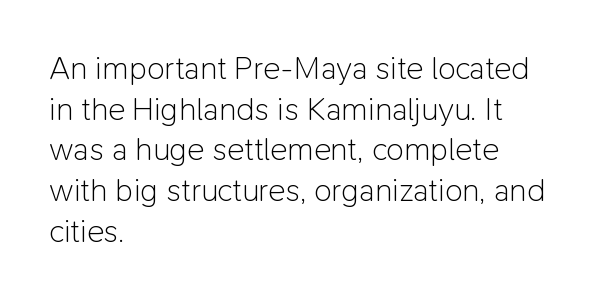
Q: Is the text bold? A: No.
Q: Is the text italic (slanted)? A: No, it is upright.
Q: Is the typeface a serif or a sans-serif typeface? A: Sans-serif.
Q: Is the text underlined? A: No.
Q: How is the paragraph aligned? A: Left-aligned.
Q: Is the spacing between letters normal or unusually wide? A: Normal.
Q: Is the spacing between lines tight, normal or loose? A: Normal.
Q: Width (condensed, normal, or wide)? A: Normal.
Q: Stroke contrast? A: Low.
Q: x-height? A: Medium.
Q: Monospaced? A: No.
